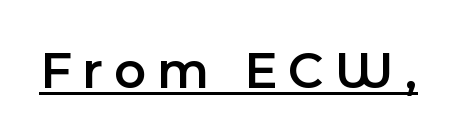
{"serif": "no", "italic": "no", "bold": "semi", "weight": "semibold", "width": "normal", "x_height": "medium", "monospaced": "no", "underline": "yes", "letter_spacing": "wide", "letter_spacing_em": 0.2, "glyph_px": 54}
